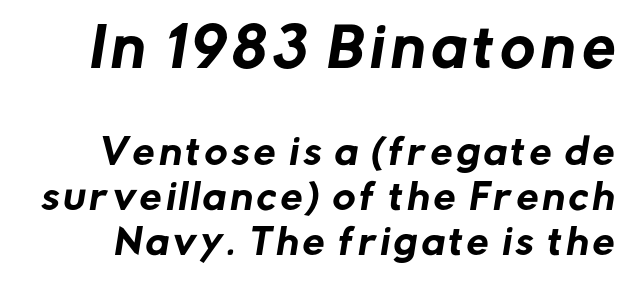
The letters advance in unequal steps, a hallmark of proportional type. Check the space under the baseline: it is left empty. Grotesque or geometric, the face here clearly has no serifs. The initial chunk of copy outweighs the following chunk in type size.
